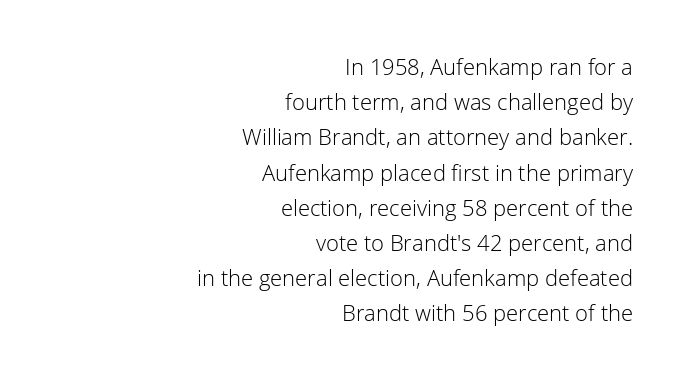
Check under the words: just untouched page. The letters stand straight up with perfectly vertical stems. Every row of glyphs terminates at an identical x-position on the right. Honestly, the row spacing looks completely unremarkable. Weight: in the light-to-regular range.
